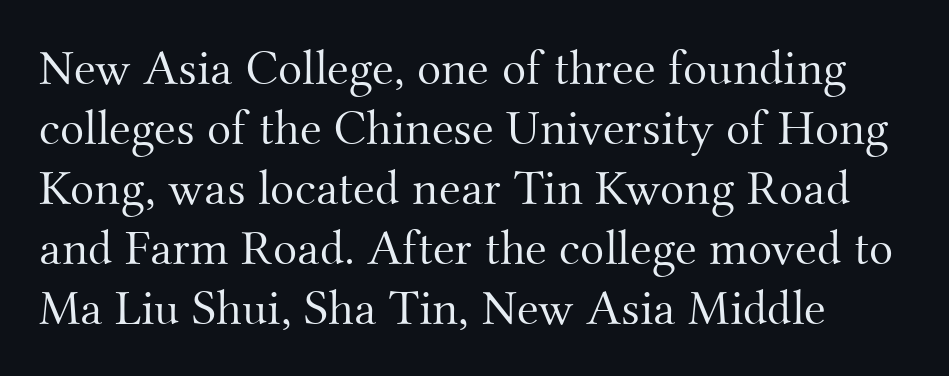
The image shows 50 px light serif type, upright; set line spacing 1.2x, normal letter spacing, not underlined; medium stroke contrast and a small x-height.
